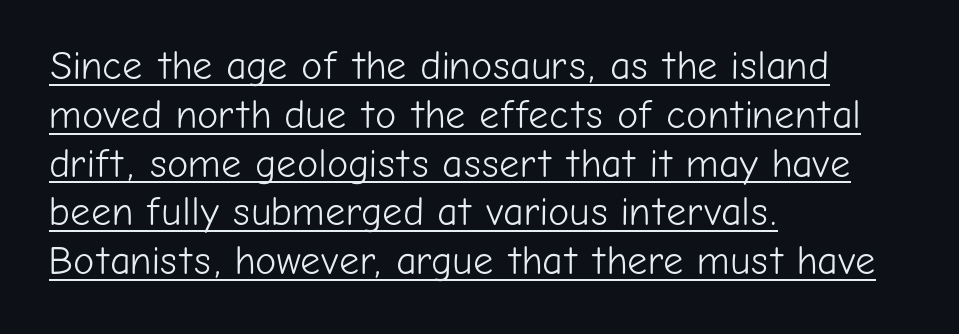
{"serif": "no", "italic": "no", "bold": "no", "weight": "light", "width": "normal", "stroke_contrast": "low", "x_height": "medium", "monospaced": "no", "underline": "yes", "align": "left", "line_spacing_ratio": 1.22, "letter_spacing": "normal", "letter_spacing_em": 0.0, "glyph_px": 40}
